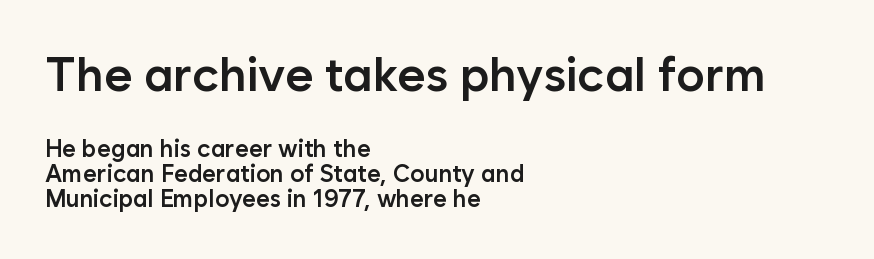
{"serif": "no", "italic": "no", "bold": "semi", "weight": "semibold", "width": "normal", "stroke_contrast": "low", "x_height": "medium", "monospaced": "no", "underline": "no", "align": "left", "line_spacing": "tight", "line_spacing_ratio": 1.05, "letter_spacing": "normal", "letter_spacing_em": 0.0, "larger_block": "first", "size_ratio": 2.0, "glyph_px": 48}
